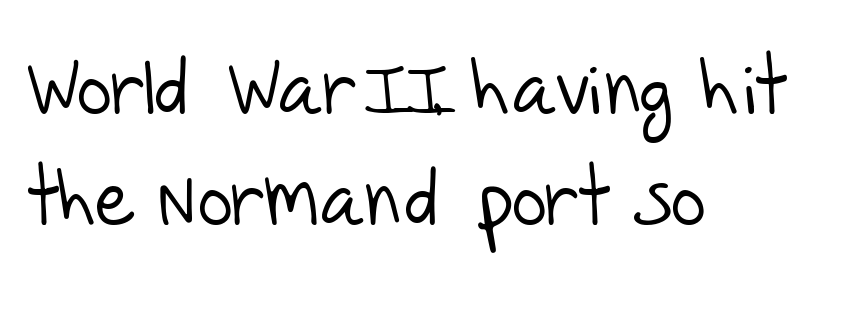
The image shows 77 px light sans-serif type; set left-aligned, normal line spacing (1.44x), normal letter spacing, not underlined; low stroke contrast and a large x-height.
